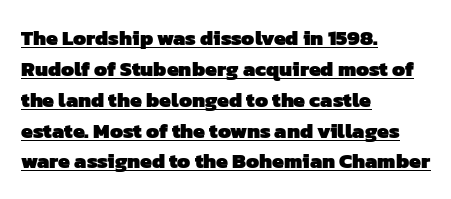
Evenly set lines give the paragraph a standard silhouette. The ragged edge is on the right, which tells us the setting is flush left. A rule runs beneath these lines of type. The typesetting leans heavy: a genuine bold.
